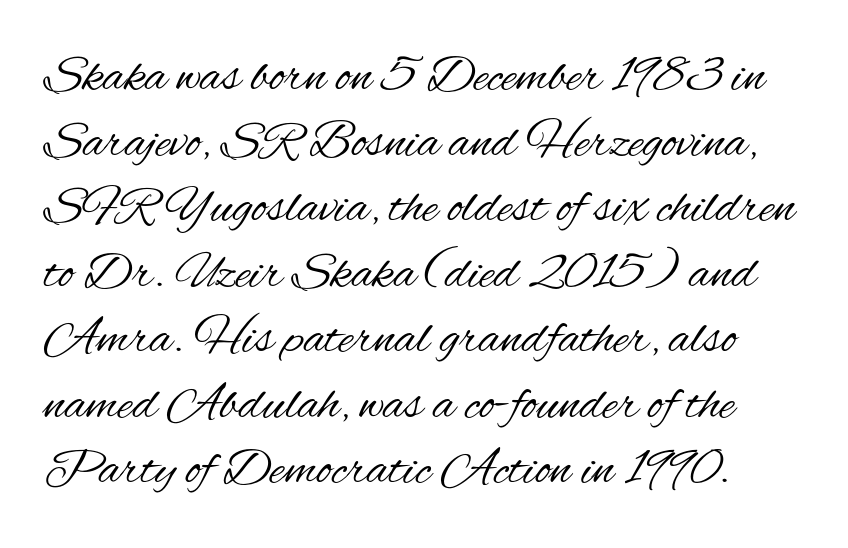
The image shows 52 px regular-weight, condensed sans-serif type; set normal line spacing (1.26x), normal letter spacing, not underlined; medium stroke contrast and a small x-height.
